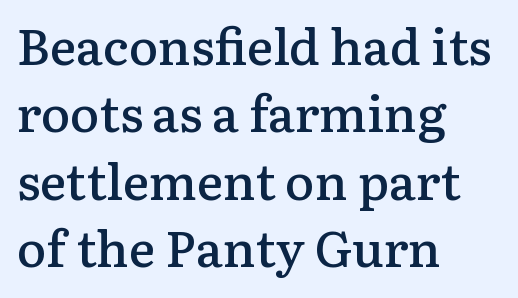
The designer left line spacing at the default. Think of a printed novel: that variable character pitch is what you see here. Glance below the letters and you will spot only blank space. Characters remain perfectly vertical along every line.
